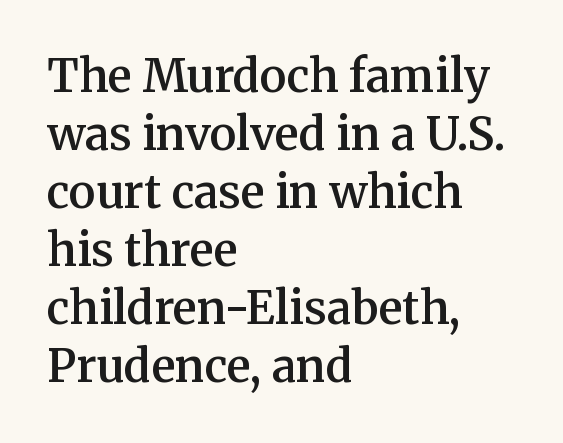
{"serif": "yes", "italic": "no", "bold": "semi", "weight": "semibold", "width": "normal", "stroke_contrast": "medium", "x_height": "medium", "monospaced": "no", "underline": "no", "align": "left", "line_spacing": "normal", "line_spacing_ratio": 1.29, "letter_spacing": "normal", "letter_spacing_em": 0.0, "glyph_px": 45}
